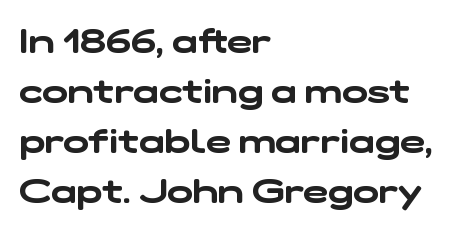
The image shows 34 px wide sans-serif type; set left-aligned, normal line spacing (1.47x), normal letter spacing, not underlined; low stroke contrast and a medium x-height.
